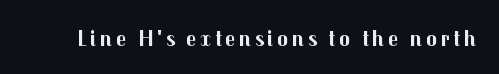
Q: Is the text bold? A: Yes.
Q: Is the text italic (slanted)? A: No, it is upright.
Q: Is the text underlined? A: No.
